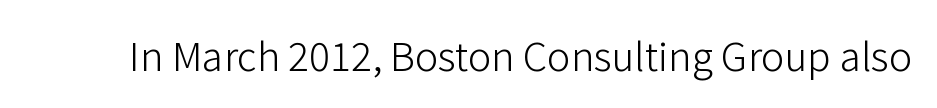
The image shows 39 px light sans-serif type, upright; set normal letter spacing, not underlined; low stroke contrast and a medium x-height.
